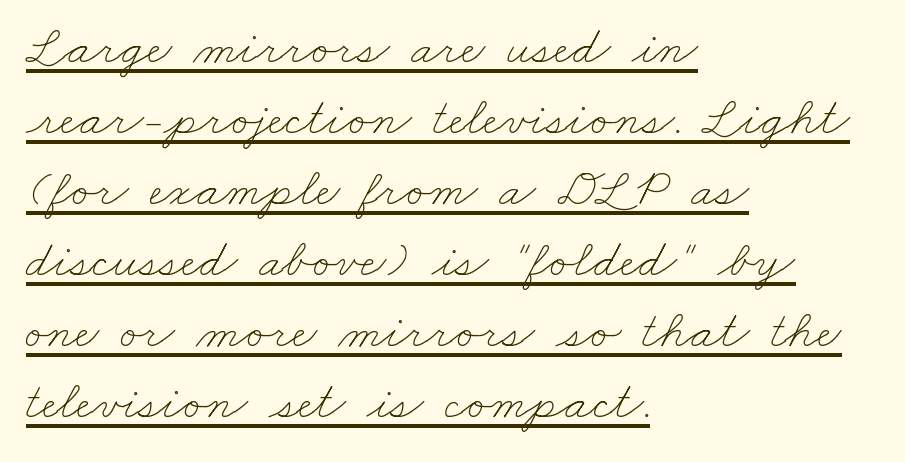
{"bold": "no", "weight": "thin", "width": "wide", "stroke_contrast": "low", "x_height": "small", "monospaced": "no", "underline": "yes", "align": "left", "line_spacing": "normal", "line_spacing_ratio": 1.34, "letter_spacing": "normal", "letter_spacing_em": 0.0, "glyph_px": 53}
